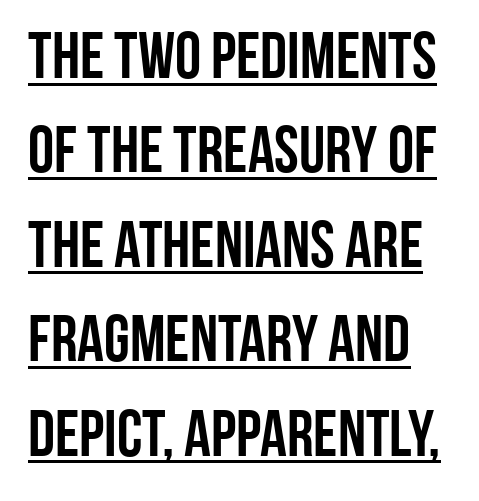
The image shows 66 px condensed sans-serif type, upright; set normal line spacing (1.43x), normal letter spacing, underlined; low stroke contrast and a large x-height.
